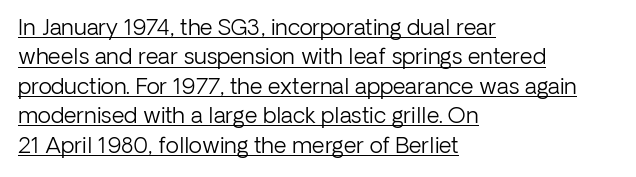
Here the glyphs are tracked normally, forming tight word shapes. The strokes carry an ordinary text weight at most. Typeset ragged right — the left edge is the straight one. Honestly, the underline is the first thing you notice here. Rendered with straight, roman letterforms. The vertical gap from one line to the next is medium.
